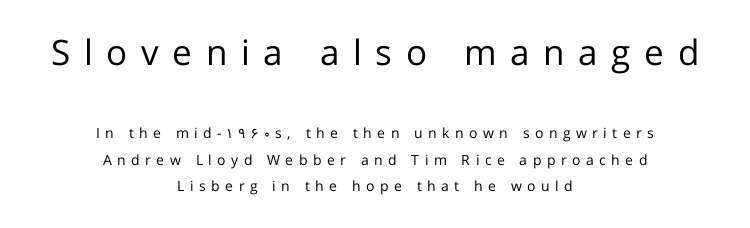
Is the lower block the larger one? No — the upper block carries the bigger type. These lines are composed in type without serifs. Words appear elongated and porous because spacing is wide. The passage shown is typed in a proportional face where columns would drift.
